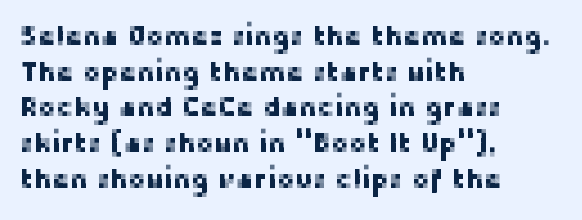
{"italic": "no", "underline": "no", "align": "left", "line_spacing": "normal", "line_spacing_ratio": 1.32, "letter_spacing": "normal", "letter_spacing_em": 0.0, "glyph_px": 27}
